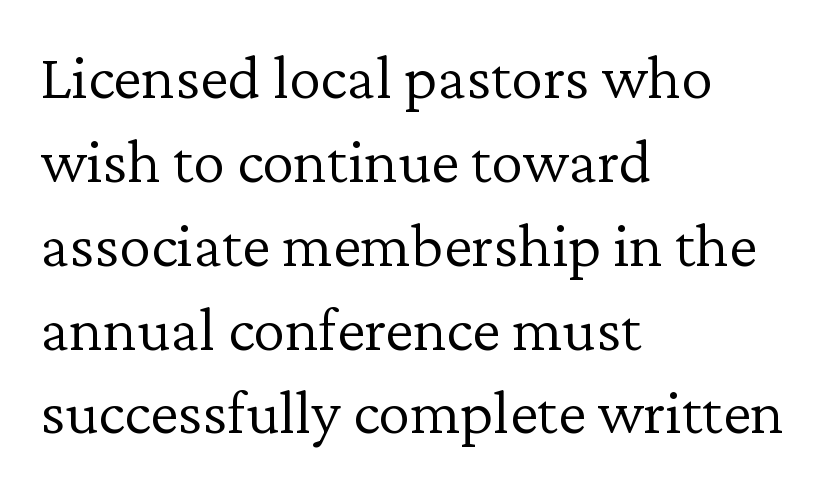
You could not count columns in this text — the font is proportionally spaced. Nothing heavy about these letters — not bold at all. The tracking reads as untouched default to a designer's eye. One-word summary of the alignment: left. A typesetter would mark this as roman, not italic. Each new line begins a customary step beneath the previous one.
